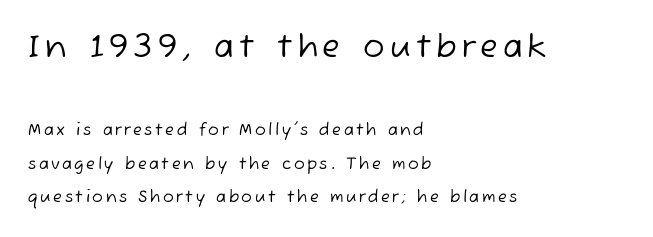
{"serif": "no", "bold": "no", "weight": "regular", "width": "normal", "stroke_contrast": "low", "x_height": "medium", "monospaced": "no", "underline": "no", "align": "left", "line_spacing": "loose", "line_spacing_ratio": 2.09, "larger_block": "first", "size_ratio": 2.0, "glyph_px": 32}
